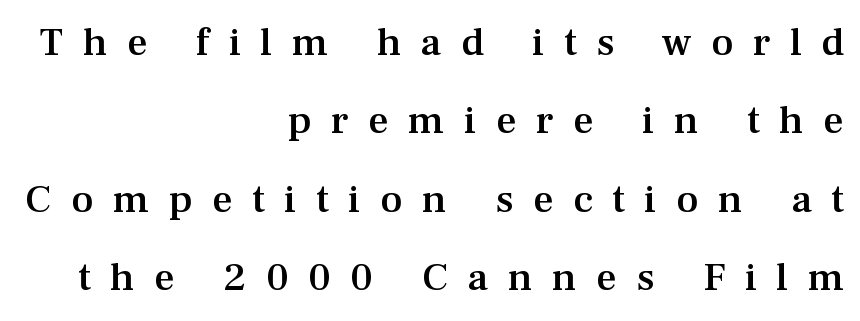
Notice the strokes are somewhat thickened but not fully heavy: this is a semibold. The setting favours the right margin, as signatures and pull-quotes sometimes do. In terms of letterspacing, this is a distinctly airy, spread setting. Look at the bottom of the vertical strokes: they flare into serifs here. Type without underlining. Italic? Not at all — the glyphs are vertical.
